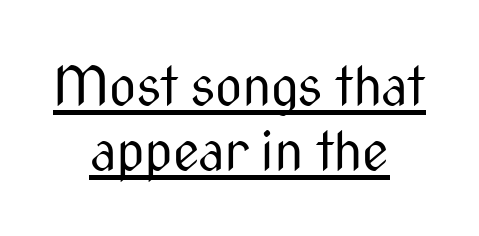
Q: Is the text bold? A: No.
Q: Is the text italic (slanted)? A: No, it is upright.
Q: Is the typeface a serif or a sans-serif typeface? A: Sans-serif.
Q: Is the text underlined? A: Yes.
Q: How is the paragraph aligned? A: Centered.
Q: Is the spacing between letters normal or unusually wide? A: Normal.
Q: Width (condensed, normal, or wide)? A: Condensed.
Q: Stroke contrast? A: Medium.
Q: x-height? A: Medium.
Q: Monospaced? A: No.
